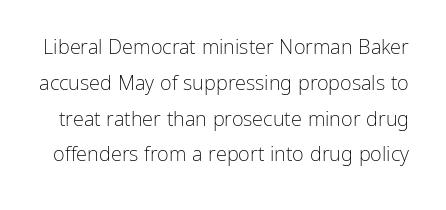
Q: Is the text bold? A: No.
Q: Is the text italic (slanted)? A: No, it is upright.
Q: Is the text underlined? A: No.
Q: Is the spacing between letters normal or unusually wide? A: Normal.
